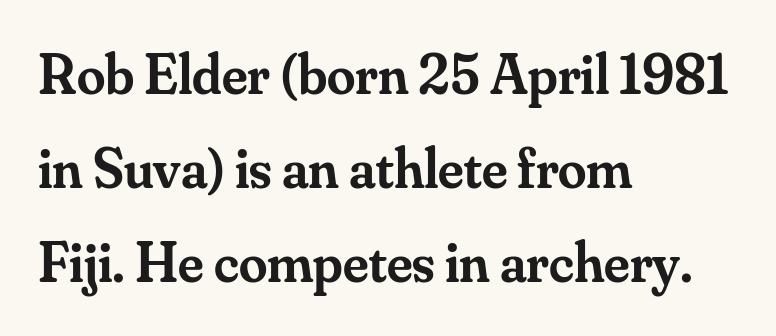
{"serif": "yes", "italic": "no", "bold": "semi", "weight": "semibold", "width": "normal", "stroke_contrast": "medium", "x_height": "small", "monospaced": "no", "underline": "no", "align": "left", "line_spacing": "normal", "line_spacing_ratio": 1.65, "letter_spacing": "normal", "letter_spacing_em": 0.0, "glyph_px": 57}
